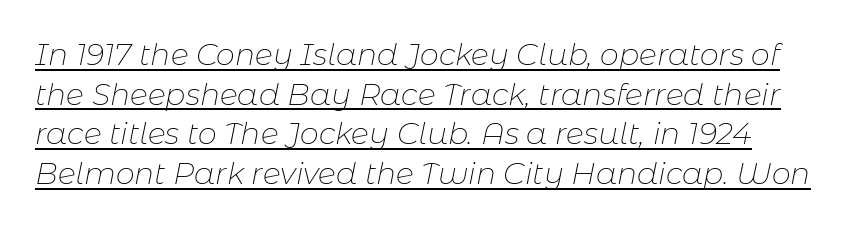
Q: Is the text bold? A: No.
Q: Is the text italic (slanted)? A: Yes, it leans right by about 11 degrees.
Q: Is the text underlined? A: Yes.
Q: Is the spacing between letters normal or unusually wide? A: Normal.
Q: Is the spacing between lines tight, normal or loose? A: Normal.
Q: Width (condensed, normal, or wide)? A: Normal.
Q: Stroke contrast? A: Low.
Q: x-height? A: Medium.
Q: Monospaced? A: No.
